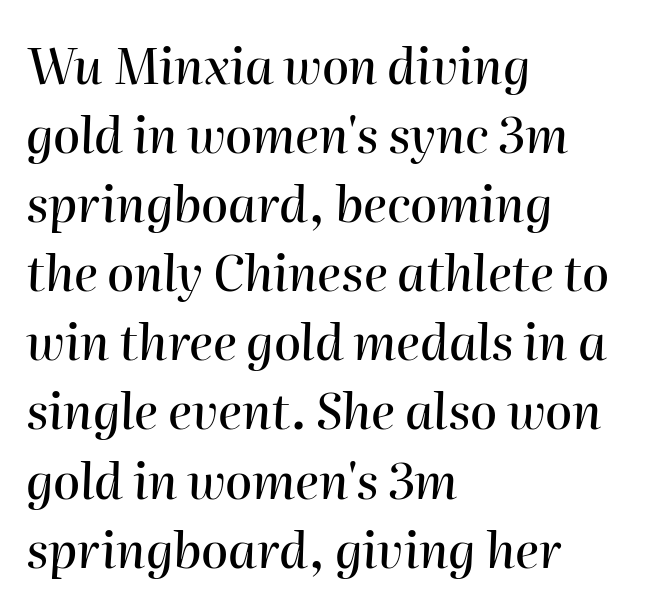
How would I describe the line gaps? Plain and ordinary. Posture: slanted. Every row of glyphs begins at an identical x-position on the left. The letters advance in unequal steps, a hallmark of proportional type. Nobody touched the tracking dial on this one.
